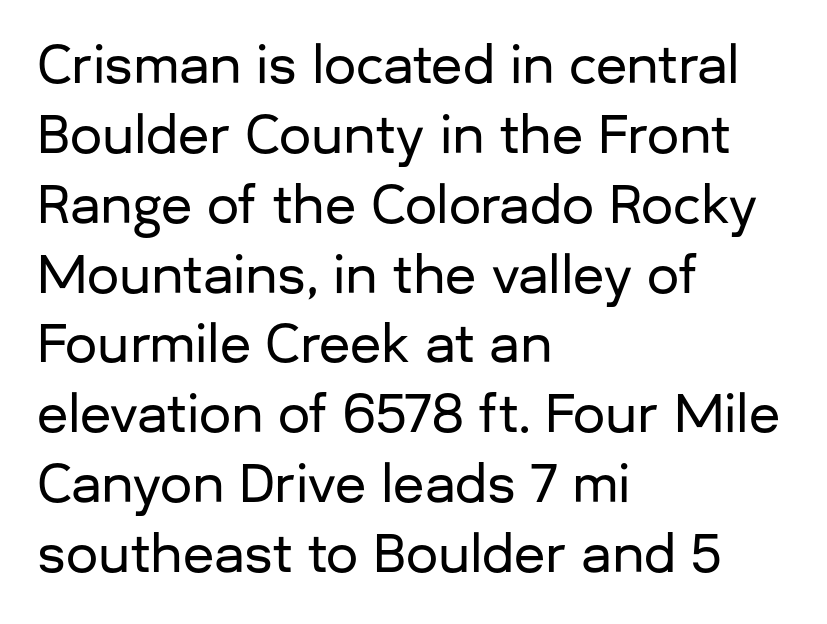
Q: Is the text italic (slanted)? A: No, it is upright.
Q: Is the typeface a serif or a sans-serif typeface? A: Sans-serif.
Q: Is the text underlined? A: No.
Q: How is the paragraph aligned? A: Left-aligned.
Q: Is the spacing between letters normal or unusually wide? A: Normal.
Q: Is the spacing between lines tight, normal or loose? A: Normal.
Q: Width (condensed, normal, or wide)? A: Normal.
Q: Stroke contrast? A: Low.
Q: x-height? A: Medium.
Q: Monospaced? A: No.
